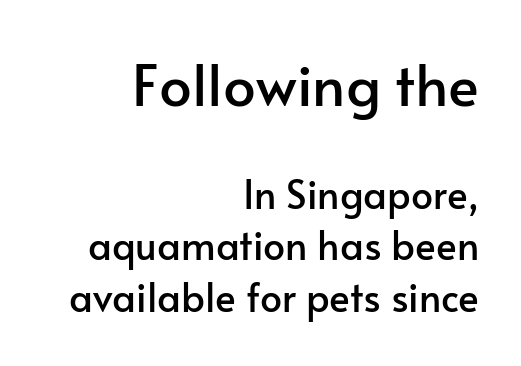
{"serif": "no", "italic": "no", "width": "normal", "stroke_contrast": "low", "x_height": "small", "monospaced": "no", "underline": "no", "align": "right", "line_spacing": "normal", "line_spacing_ratio": 1.33, "letter_spacing": "normal", "letter_spacing_em": 0.0, "larger_block": "first", "size_ratio": 1.49, "glyph_px": 58}
